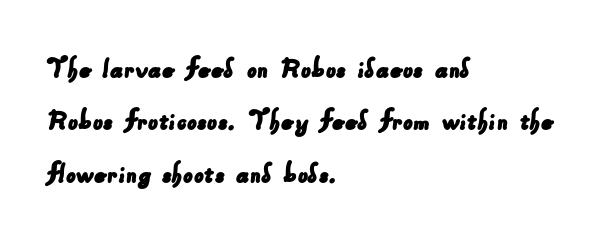
{"serif": "no", "width": "normal", "stroke_contrast": "low", "x_height": "small", "monospaced": "no", "underline": "no", "align": "left", "line_spacing": "normal", "line_spacing_ratio": 1.69, "letter_spacing": "normal", "letter_spacing_em": 0.0, "glyph_px": 31}
